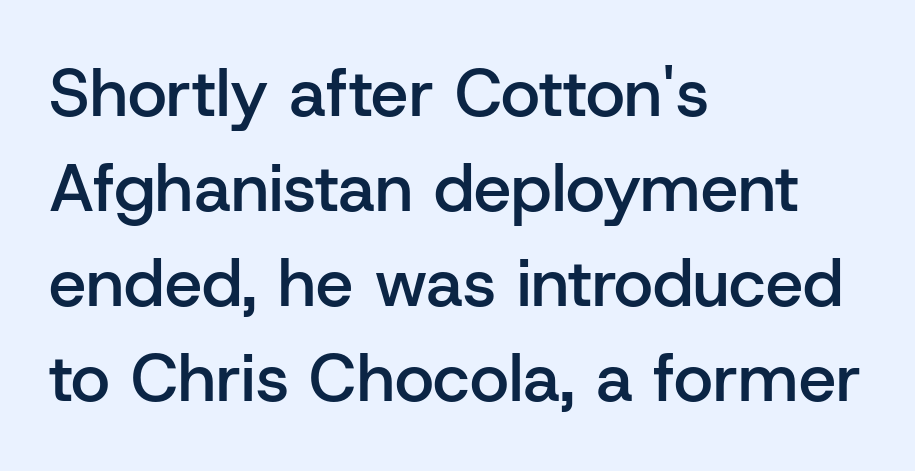
{"serif": "no", "italic": "no", "bold": "semi", "weight": "semibold", "width": "normal", "stroke_contrast": "low", "x_height": "medium", "monospaced": "no", "underline": "no", "align": "left", "line_spacing": "normal", "line_spacing_ratio": 1.42, "letter_spacing": "normal", "letter_spacing_em": 0.0, "glyph_px": 67}
